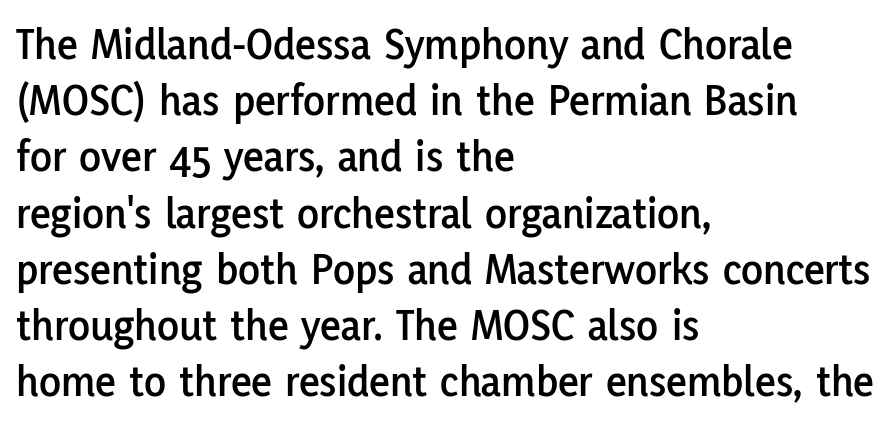
Q: Is the text italic (slanted)? A: No, it is upright.
Q: Is the typeface a serif or a sans-serif typeface? A: Sans-serif.
Q: Is the text underlined? A: No.
Q: How is the paragraph aligned? A: Left-aligned.
Q: Is the spacing between letters normal or unusually wide? A: Normal.
Q: Is the spacing between lines tight, normal or loose? A: Normal.
Q: Width (condensed, normal, or wide)? A: Normal.
Q: Stroke contrast? A: Low.
Q: x-height? A: Medium.
Q: Monospaced? A: No.
